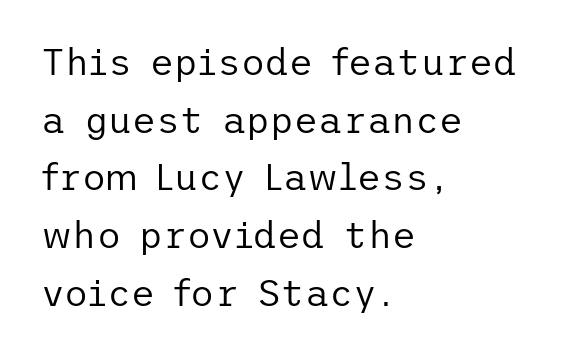
{"serif": "no", "italic": "no", "bold": "no", "weight": "regular", "width": "normal", "stroke_contrast": "low", "x_height": "medium", "underline": "no", "align": "left", "line_spacing": "normal", "line_spacing_ratio": 1.56, "letter_spacing": "normal", "letter_spacing_em": 0.0, "glyph_px": 37}
